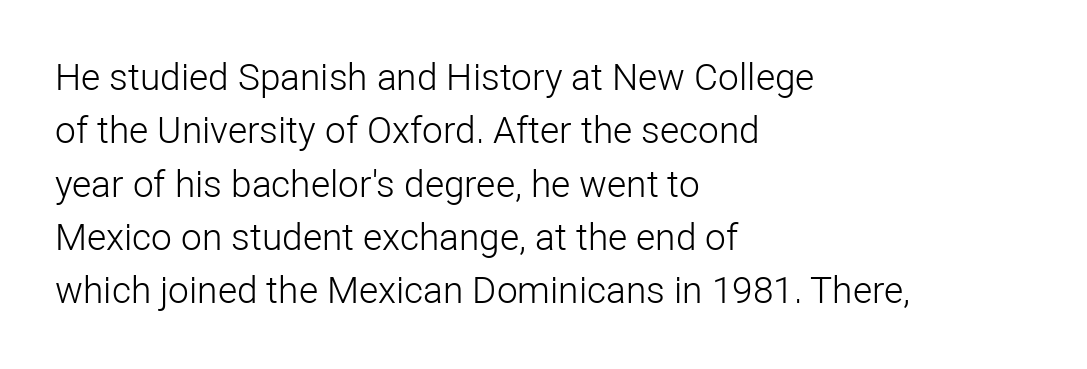
{"serif": "no", "italic": "no", "bold": "no", "weight": "light", "width": "normal", "stroke_contrast": "low", "x_height": "medium", "monospaced": "no", "underline": "no", "align": "left", "line_spacing": "normal", "line_spacing_ratio": 1.44, "letter_spacing": "normal", "letter_spacing_em": 0.0, "glyph_px": 37}
